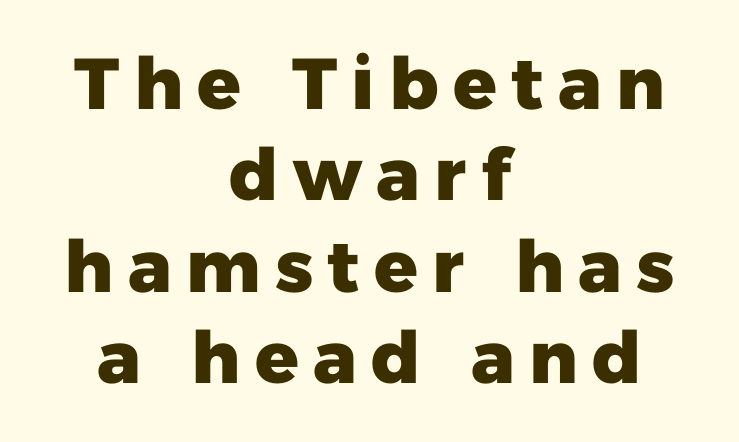
The image shows 72 px heavy sans-serif type, upright; set centered, normal line spacing (1.27x), unusually wide letter spacing (+0.2 em), not underlined; low stroke contrast and a medium x-height.
